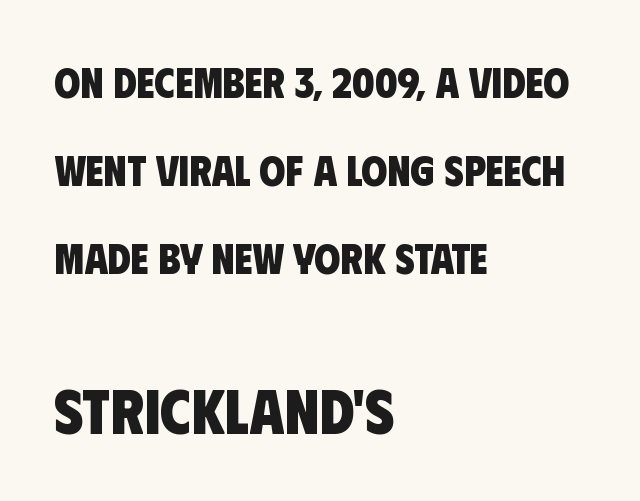
Q: Is the text bold? A: Yes.
Q: Is the typeface a serif or a sans-serif typeface? A: Sans-serif.
Q: Is the text underlined? A: No.
Q: How is the paragraph aligned? A: Left-aligned.
Q: Is the spacing between letters normal or unusually wide? A: Normal.
Q: Is the spacing between lines tight, normal or loose? A: Loose.
Q: Which block of text is set in a larger size, the first (top) or the second (bottom)? A: The second (bottom) one.
Q: Width (condensed, normal, or wide)? A: Condensed.
Q: Stroke contrast? A: Low.
Q: x-height? A: Large.
Q: Monospaced? A: No.
